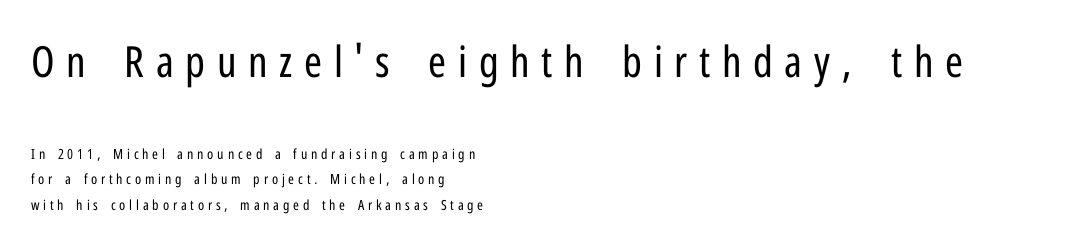
{"serif": "no", "italic": "no", "bold": "no", "weight": "regular", "width": "condensed", "stroke_contrast": "low", "x_height": "medium", "monospaced": "no", "underline": "no", "align": "left", "line_spacing_ratio": 1.82, "letter_spacing": "wide", "letter_spacing_em": 0.27, "larger_block": "first", "size_ratio": 3.07, "glyph_px": 43}
